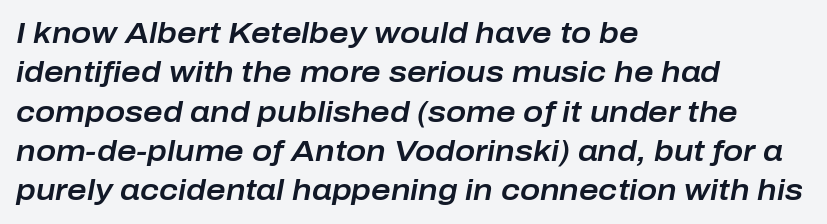
The image shows 30 px text type, italic (leaning right); set left-aligned, normal line spacing (1.31x), normal letter spacing, not underlined; low stroke contrast and a medium x-height.
